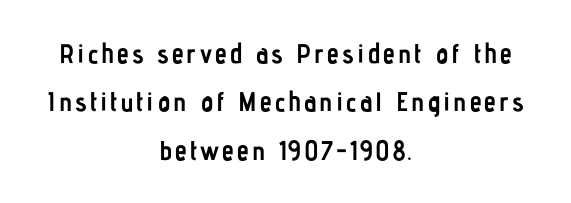
The image shows 27 px bold type, upright; set centered, line spacing 1.79x, not underlined.
